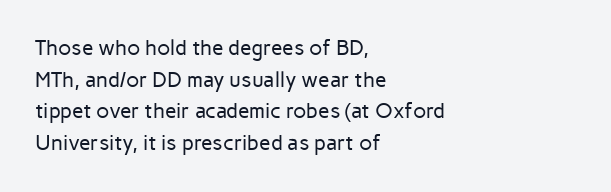
The image shows 21 px text type, upright; set left-aligned, normal line spacing (1.51x), normal letter spacing, not underlined.
